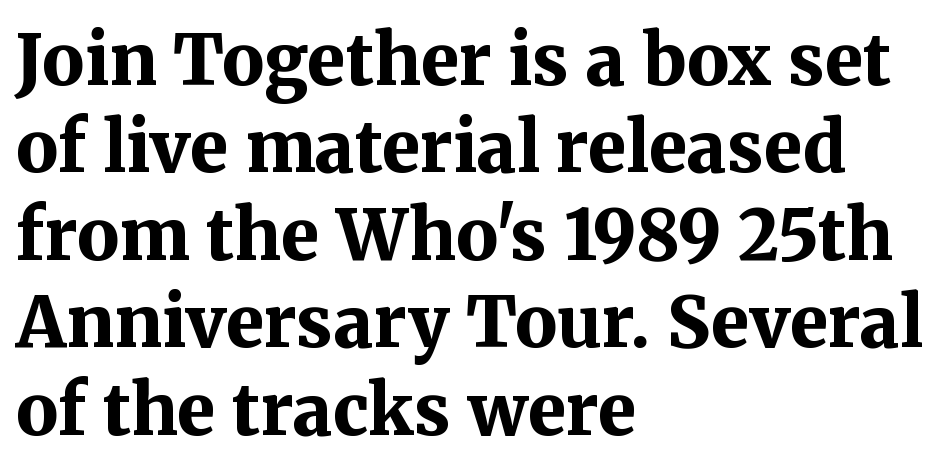
{"serif": "yes", "italic": "no", "bold": "yes", "weight": "bold", "width": "normal", "stroke_contrast": "medium", "x_height": "medium", "monospaced": "no", "underline": "no", "align": "left", "line_spacing": "normal", "line_spacing_ratio": 1.25, "letter_spacing": "normal", "letter_spacing_em": 0.0, "glyph_px": 70}
